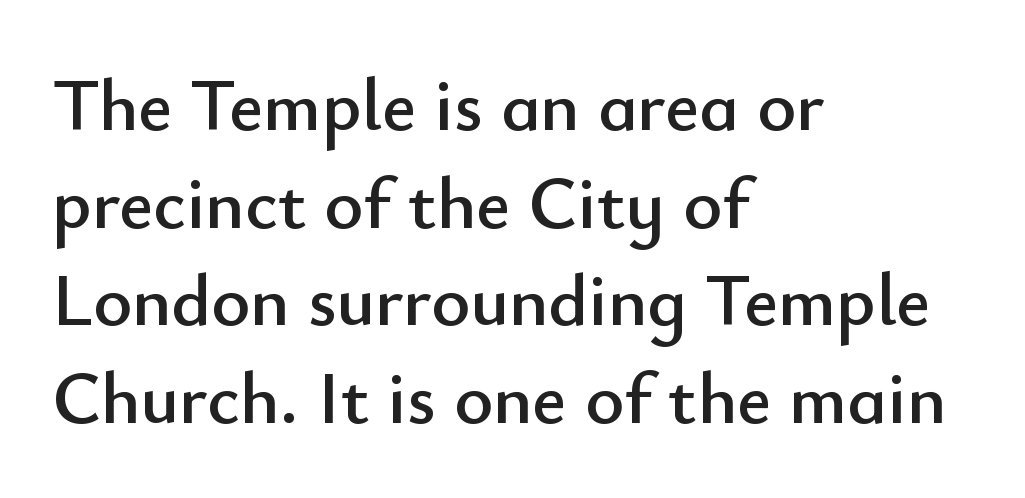
You can tell from the bare stems that sans-serif type was used. Check under the words: just untouched page. Each letter keeps its own natural width here, so spacing adapts to shape. The horizontal fit of the characters is conventional and even. Every stem runs plumb, perpendicular to the baseline.
